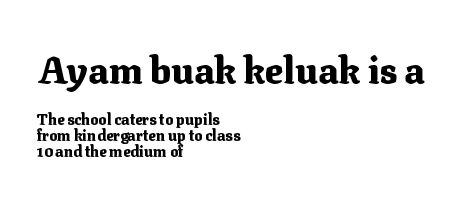
In this sample the first text group is rendered at the bigger scale. The passage shown is typeset with a serif family. Does the copy run flush right? No — it runs flush left. Between one letter and the next there's only the usual sliver of space. Lines of text with bare space underneath. Spacing verdict: proportional, widths tailored to each character.
